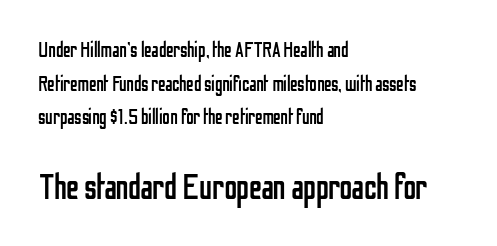
Q: Is the text bold? A: No.
Q: Is the text italic (slanted)? A: No, it is upright.
Q: Is the typeface a serif or a sans-serif typeface? A: Sans-serif.
Q: Is the text underlined? A: No.
Q: How is the paragraph aligned? A: Left-aligned.
Q: Is the spacing between letters normal or unusually wide? A: Normal.
Q: Is the spacing between lines tight, normal or loose? A: Normal.
Q: Which block of text is set in a larger size, the first (top) or the second (bottom)? A: The second (bottom) one.
Q: Width (condensed, normal, or wide)? A: Condensed.
Q: Stroke contrast? A: Low.
Q: x-height? A: Medium.
Q: Monospaced? A: No.
